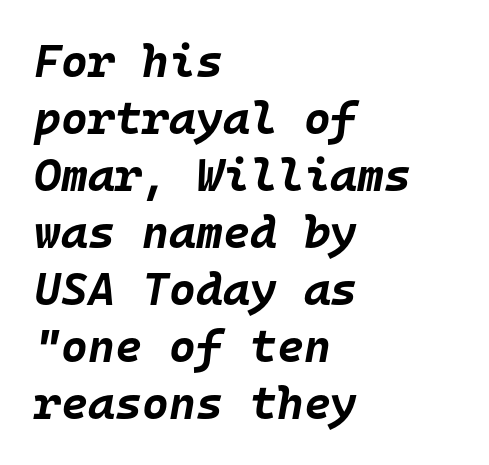
You could count columns in this text — the font is strictly monospaced. I'd describe the lettering as bold — thick and assertive. The text carries the slant typical of an italic or oblique font. The baseline area is clear.
